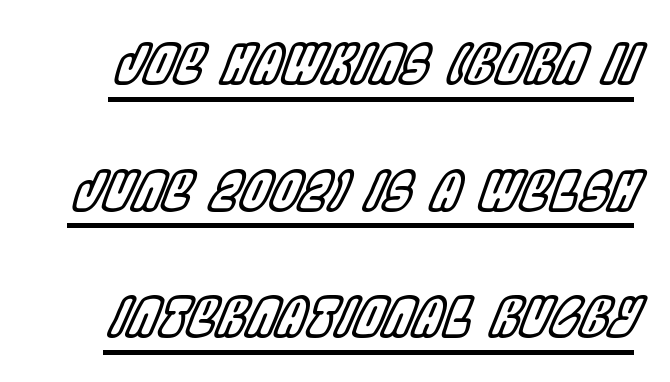
{"italic": "yes", "lean": "right", "slant_degrees": 22, "width": "condensed", "x_height": "large", "monospaced": "no", "underline": "yes", "line_spacing": "loose", "line_spacing_ratio": 2.39, "letter_spacing": "normal", "letter_spacing_em": 0.0, "glyph_px": 53}
